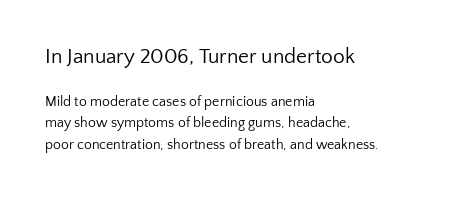
The image shows 21 px text type, upright; set left-aligned, normal line spacing (1.53x), normal letter spacing, not underlined; the first (top) block is 1.5x larger.
